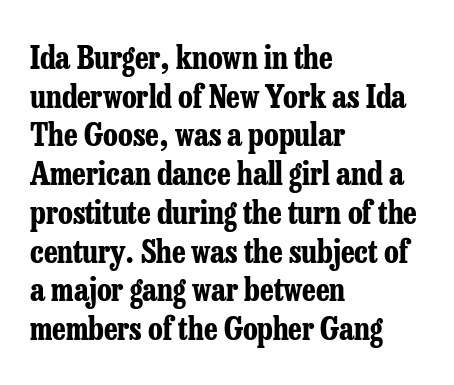
Each letter's strokes conclude with small projecting serifs. Check under the words: just untouched page. Caption: standard tracking, unaltered. These lines sit exactly where default settings would place them. As a designer I'd log this as weight 700, bold.
